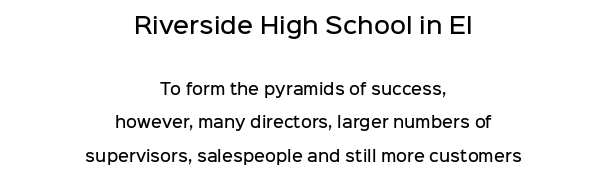
The foot of each line stays bare and open. Summary of weight: moderately heavy, a semibold. Neither beginnings nor endings align; midpoints do. Style check: upright. The line-height multiplier appears high, well above default. Scale decreases going downward across the two blocks.
